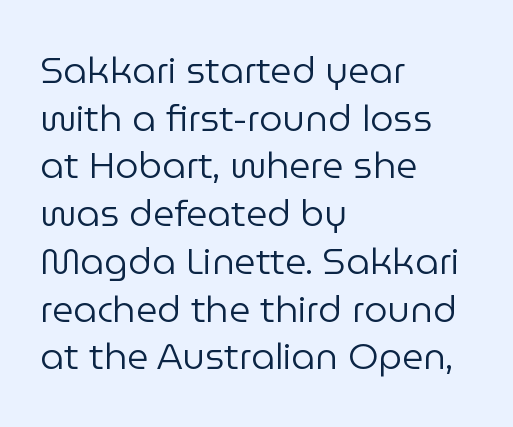
The image shows 37 px regular-weight sans-serif type, upright; set left-aligned, normal line spacing (1.29x), normal letter spacing, not underlined; low stroke contrast and a medium x-height.
